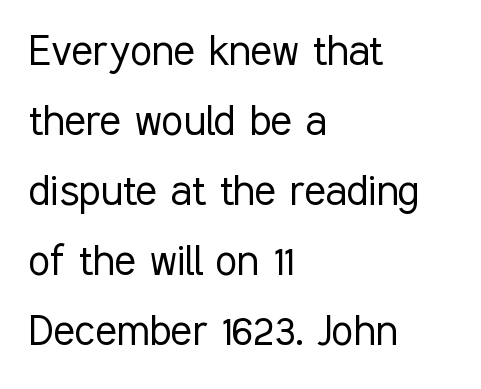
The image shows 50 px light, condensed sans-serif type, upright; set left-aligned, normal line spacing (1.4x), normal letter spacing, not underlined; low stroke contrast and a medium x-height.
